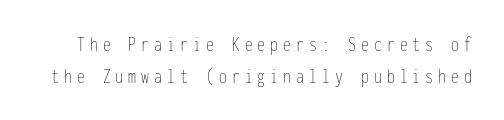
This is the regular roman posture of the typeface. Caption: face not bold, strokes unweighted. Successive baselines arrive at the customary interval. There is plenty of visible air inserted between adjacent glyphs.
